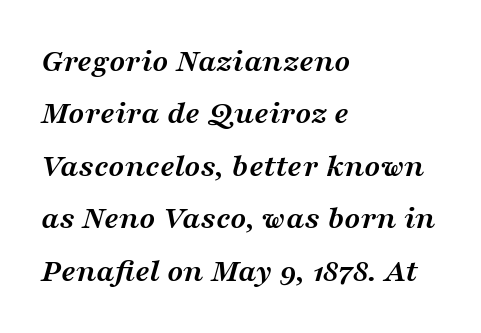
The image shows 33 px semibold, wide serif type, italic (leaning right); set left-aligned, normal line spacing (1.59x), normal letter spacing, not underlined; medium stroke contrast and a medium x-height.
